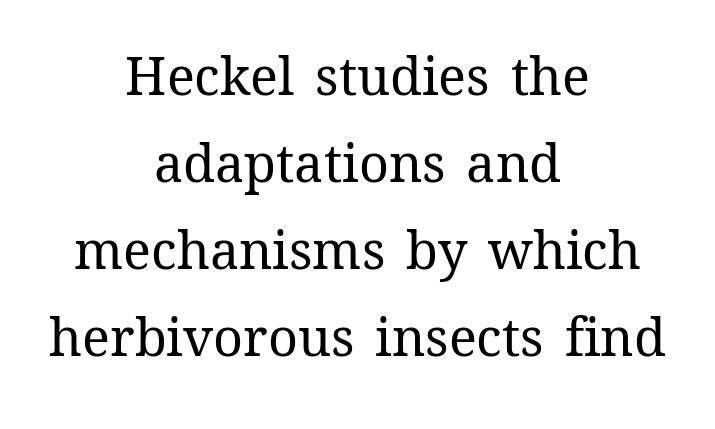
Between one letter and the next there's only the usual sliver of space. Any mark beneath the type? The region is blank. The typesetter chose a symmetrical, centered arrangement here. The letterforms sit at book weight or below. One glance says typical: line gaps are just what's usual. Do the letters lean? They stand straight.
